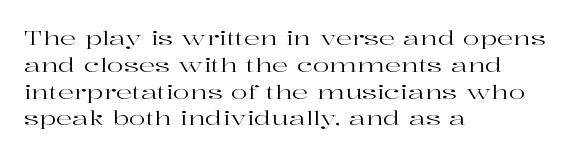
Q: Is the text bold? A: No.
Q: Is the text italic (slanted)? A: No, it is upright.
Q: Is the text underlined? A: No.
Q: How is the paragraph aligned? A: Left-aligned.
Q: Is the spacing between letters normal or unusually wide? A: Normal.
Q: Is the spacing between lines tight, normal or loose? A: Normal.
